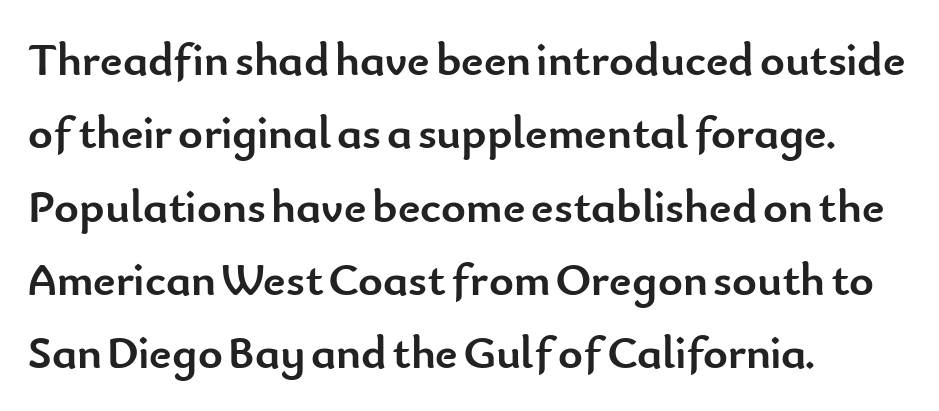
{"serif": "no", "italic": "no", "bold": "yes", "weight": "semibold", "width": "normal", "stroke_contrast": "low", "x_height": "small", "monospaced": "no", "underline": "no", "align": "left", "line_spacing": "normal", "line_spacing_ratio": 1.56, "letter_spacing": "normal", "letter_spacing_em": 0.0, "glyph_px": 47}
